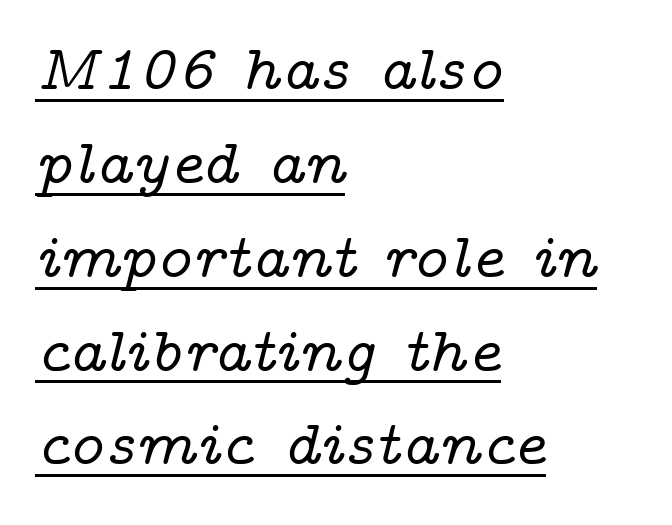
The image shows 63 px wide serif type, italic (leaning right); set left-aligned, normal line spacing (1.49x), normal letter spacing, underlined; low stroke contrast and a medium x-height.
